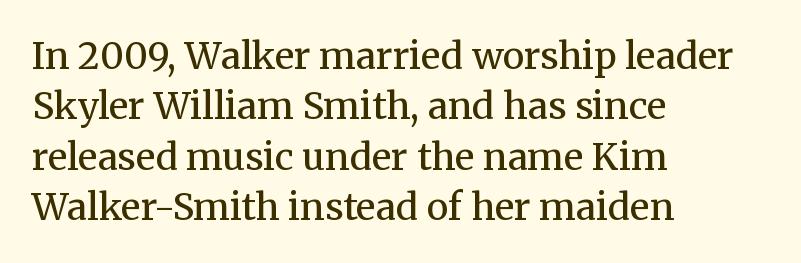
The string is rendered with underlining switched off. Do the characters align in a grid? No, the font is proportional. What stands out about the letter spacing? Nothing — it is the standard amount. The lettering stays uniformly vertical, giving the passage a roman look. Each line starts at the same left margin while the right side varies.
